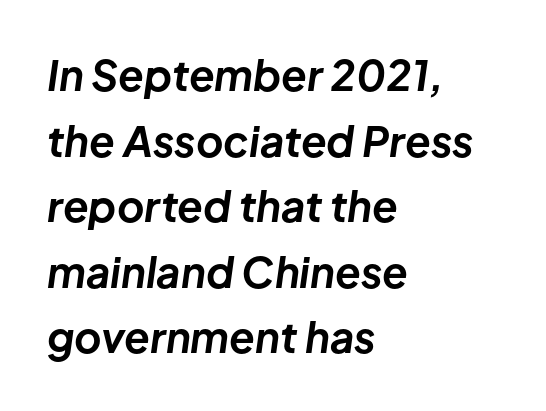
Q: Is the text bold? A: Yes.
Q: Is the text italic (slanted)? A: Yes, it leans right by about 8 degrees.
Q: Is the text underlined? A: No.
Q: How is the paragraph aligned? A: Left-aligned.
Q: Is the spacing between letters normal or unusually wide? A: Normal.
Q: Is the spacing between lines tight, normal or loose? A: Normal.
Q: Width (condensed, normal, or wide)? A: Normal.
Q: Stroke contrast? A: Low.
Q: x-height? A: Medium.
Q: Monospaced? A: No.
